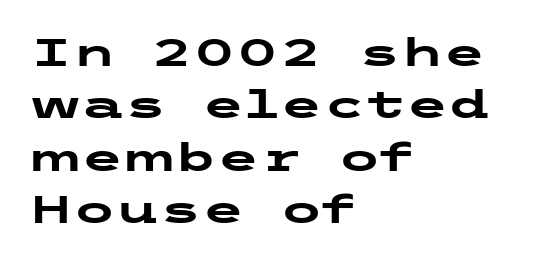
Q: Is the text bold? A: Yes.
Q: Is the text italic (slanted)? A: No, it is upright.
Q: Is the typeface a serif or a sans-serif typeface? A: Sans-serif.
Q: Is the text underlined? A: No.
Q: How is the paragraph aligned? A: Left-aligned.
Q: Is the spacing between letters normal or unusually wide? A: Normal.
Q: Is the spacing between lines tight, normal or loose? A: Normal.
Q: Width (condensed, normal, or wide)? A: Wide.
Q: Stroke contrast? A: Low.
Q: x-height? A: Medium.
